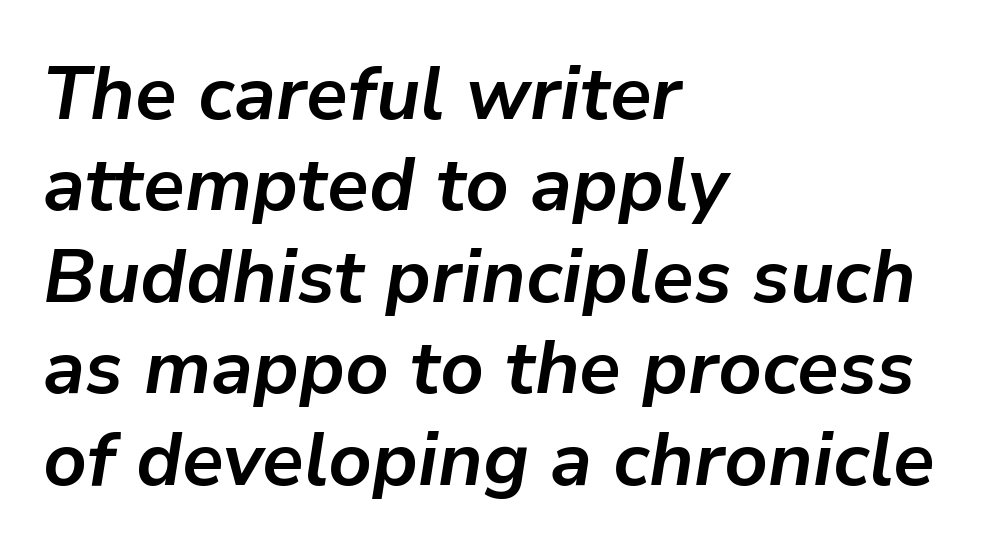
{"italic": "yes", "lean": "right", "slant_degrees": 9, "bold": "yes", "weight": "bold", "width": "normal", "stroke_contrast": "low", "x_height": "medium", "monospaced": "no", "underline": "no", "align": "left", "line_spacing_ratio": 1.22, "letter_spacing": "normal", "letter_spacing_em": 0.0, "glyph_px": 75}
